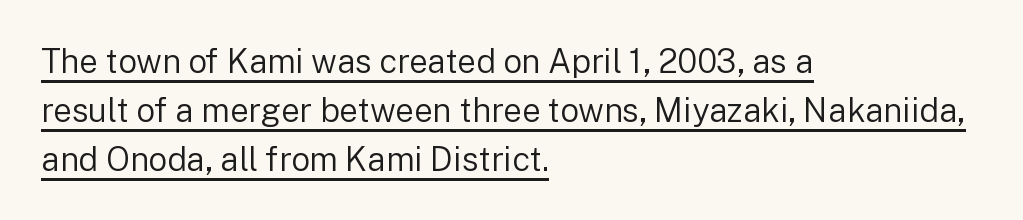
{"serif": "no", "italic": "no", "bold": "no", "weight": "regular", "width": "normal", "stroke_contrast": "low", "x_height": "medium", "monospaced": "no", "underline": "yes", "align": "left", "line_spacing": "normal", "line_spacing_ratio": 1.48, "letter_spacing": "normal", "letter_spacing_em": 0.0, "glyph_px": 33}
